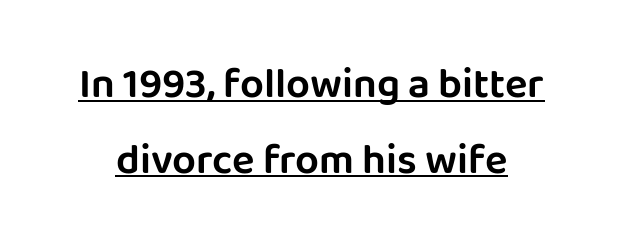
{"serif": "no", "italic": "no", "width": "normal", "stroke_contrast": "low", "x_height": "large", "monospaced": "no", "underline": "yes", "line_spacing_ratio": 1.8, "letter_spacing": "normal", "letter_spacing_em": 0.0, "glyph_px": 42}
